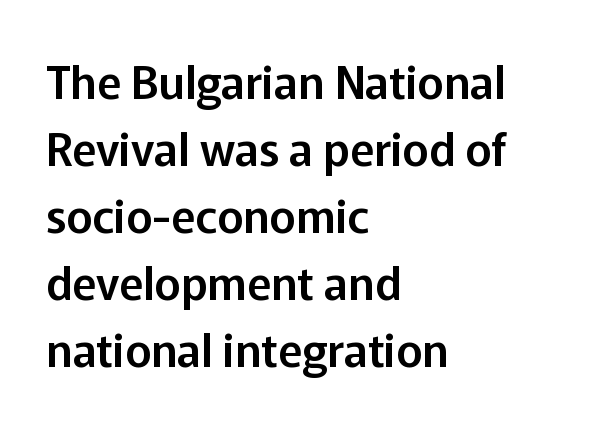
Q: Is the text italic (slanted)? A: No, it is upright.
Q: Is the typeface a serif or a sans-serif typeface? A: Sans-serif.
Q: Is the text underlined? A: No.
Q: How is the paragraph aligned? A: Left-aligned.
Q: Is the spacing between letters normal or unusually wide? A: Normal.
Q: Is the spacing between lines tight, normal or loose? A: Normal.
Q: Width (condensed, normal, or wide)? A: Normal.
Q: Stroke contrast? A: Low.
Q: x-height? A: Medium.
Q: Monospaced? A: No.
